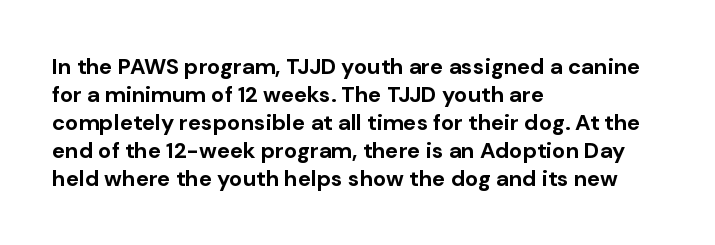
Q: Is the text bold? A: Yes.
Q: Is the text italic (slanted)? A: No, it is upright.
Q: Is the text underlined? A: No.
Q: How is the paragraph aligned? A: Left-aligned.
Q: Is the spacing between letters normal or unusually wide? A: Normal.
Q: Is the spacing between lines tight, normal or loose? A: Normal.
